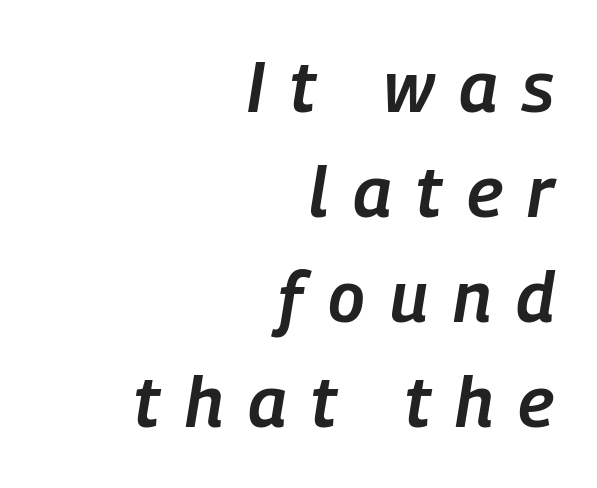
Q: Is the text bold? A: Semi-bold.
Q: Is the text italic (slanted)? A: Yes, it leans right by about 9 degrees.
Q: Is the text underlined? A: No.
Q: How is the paragraph aligned? A: Right-aligned.
Q: Is the spacing between letters normal or unusually wide? A: Unusually wide.
Q: Is the spacing between lines tight, normal or loose? A: Normal.
Q: Width (condensed, normal, or wide)? A: Condensed.
Q: Stroke contrast? A: Low.
Q: x-height? A: Medium.
Q: Monospaced? A: No.
